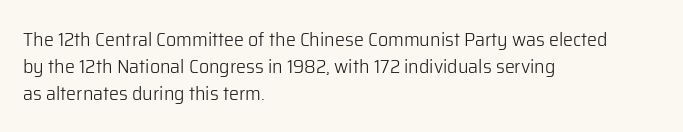
{"italic": "no", "bold": "no", "underline": "no", "align": "left", "line_spacing": "normal", "line_spacing_ratio": 1.35, "letter_spacing": "normal", "letter_spacing_em": 0.0, "glyph_px": 20}
